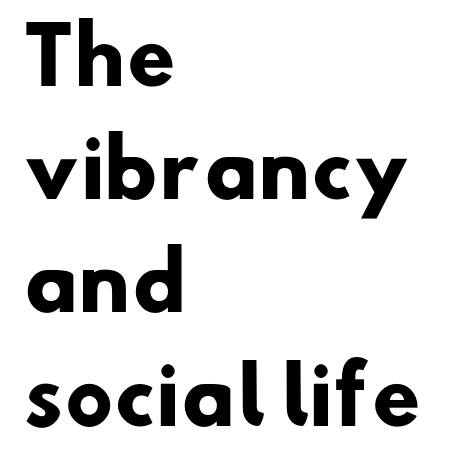
The image shows 77 px heavy sans-serif type; set left-aligned, normal line spacing (1.47x), normal letter spacing, not underlined; low stroke contrast and a small x-height.
